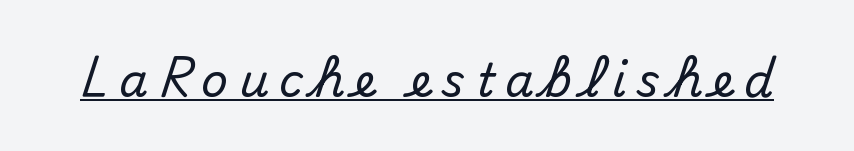
{"serif": "no", "width": "normal", "stroke_contrast": "medium", "x_height": "small", "monospaced": "no", "underline": "yes", "letter_spacing": "wide", "letter_spacing_em": 0.23, "glyph_px": 46}
